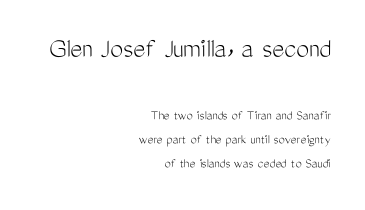
{"serif": "no", "italic": "no", "bold": "no", "weight": "light", "width": "condensed", "stroke_contrast": "medium", "x_height": "medium", "monospaced": "no", "underline": "no", "align": "right", "line_spacing_ratio": 1.72, "letter_spacing": "normal", "letter_spacing_em": 0.0, "larger_block": "first", "size_ratio": 2.07, "glyph_px": 29}
